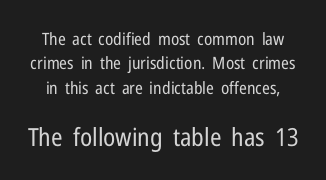
Q: Is the text bold? A: No.
Q: Is the text italic (slanted)? A: No, it is upright.
Q: Is the text underlined? A: No.
Q: Is the spacing between letters normal or unusually wide? A: Normal.
Q: Is the spacing between lines tight, normal or loose? A: Normal.
Q: Which block of text is set in a larger size, the first (top) or the second (bottom)? A: The second (bottom) one.
